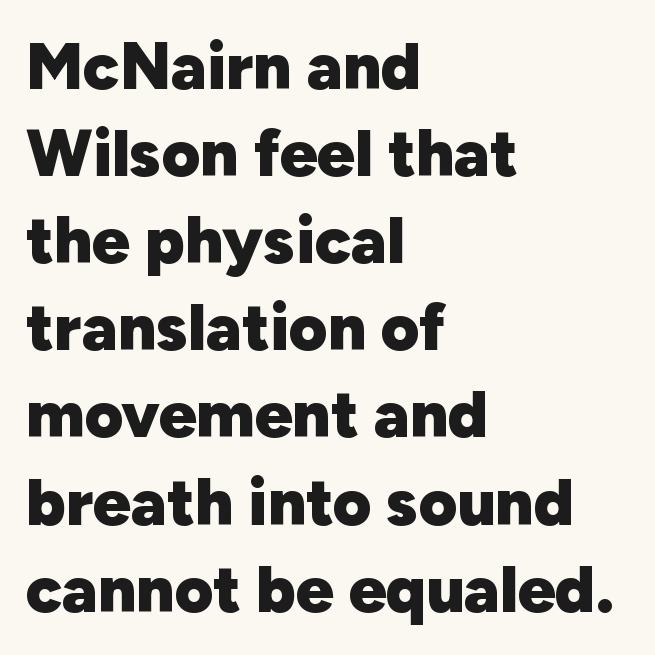
{"serif": "no", "italic": "no", "bold": "yes", "weight": "heavy", "width": "normal", "stroke_contrast": "low", "x_height": "medium", "monospaced": "no", "underline": "no", "align": "left", "line_spacing": "normal", "line_spacing_ratio": 1.32, "letter_spacing": "normal", "letter_spacing_em": 0.0, "glyph_px": 66}
